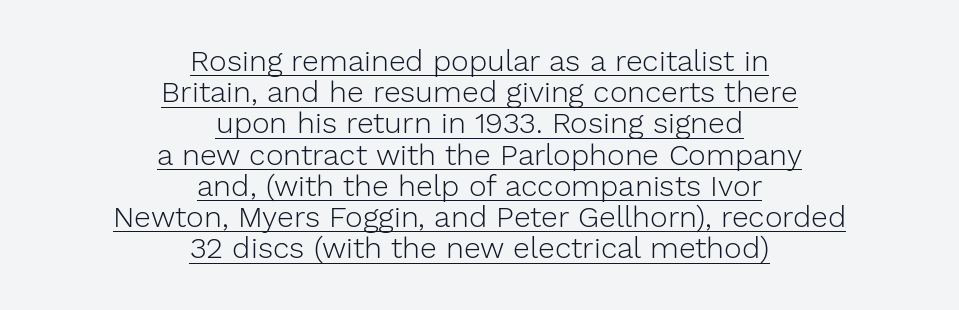
Decoration check: the copy is underlined. The passage shown stacks its lines with hardly any gap. Words appear dense and cohesive because spacing is normal. Observe the absence of serifs on each vertical stroke in this sample. Spacing verdict: proportional, widths tailored to each character.
